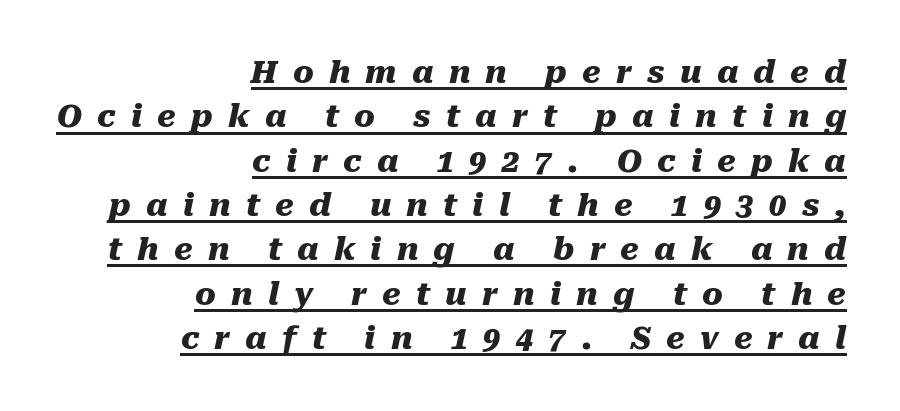
Horizontal bands of white between lines are of average thickness. Each letter keeps its own natural width here, so spacing adapts to shape. Like a heading marked for emphasis, these lines bear an underscore. You could only call the tracking loose — the letters float apart. All the whitespace from short lines collects on the left. Rendered with sloped, italic letterforms.
